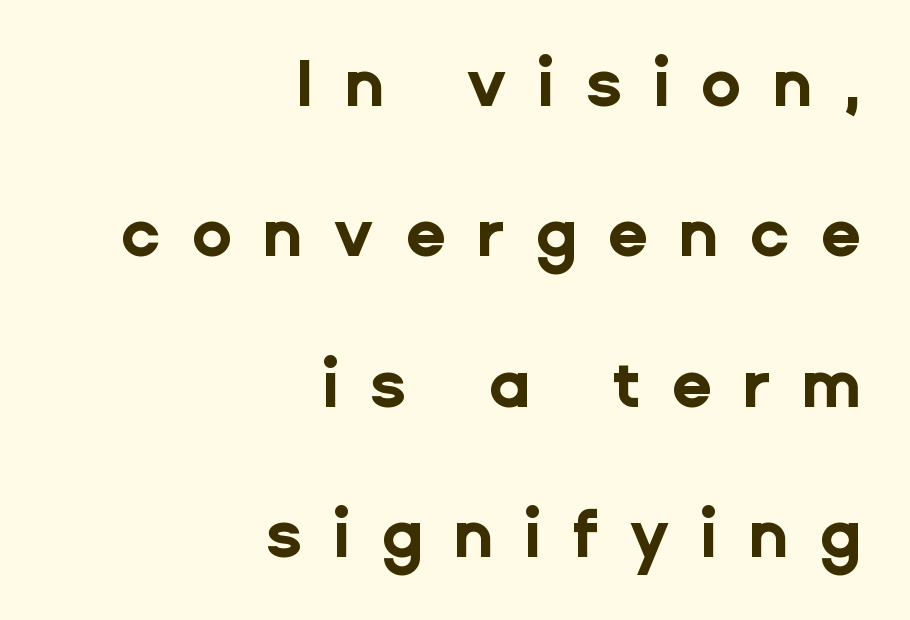
The image shows 66 px bold sans-serif type, upright; set right-aligned, loose line spacing (2.28x), unusually wide letter spacing (+0.46 em), not underlined; low stroke contrast and a medium x-height.
